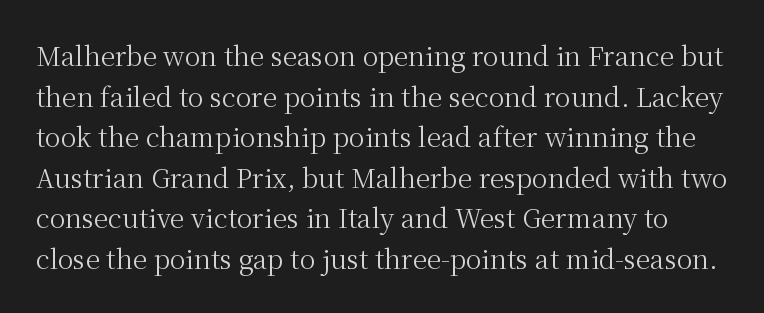
Q: Is the text bold? A: No.
Q: Is the text italic (slanted)? A: No, it is upright.
Q: Is the text underlined? A: No.
Q: Is the spacing between letters normal or unusually wide? A: Normal.
Q: Is the spacing between lines tight, normal or loose? A: Normal.
